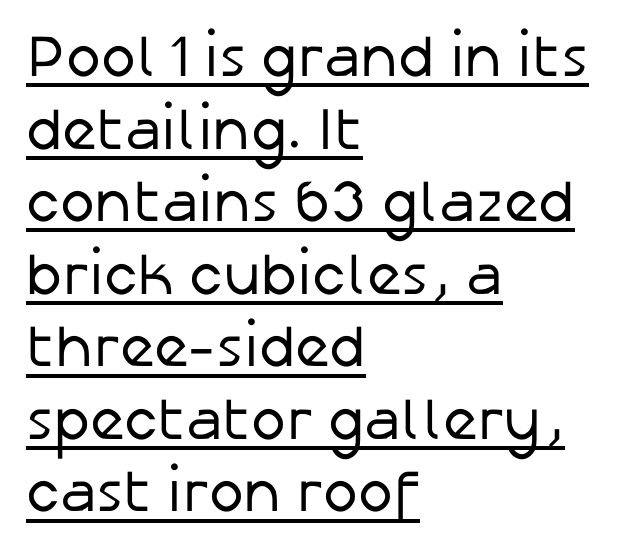
Each stroke keeps to a modest, everyday thickness or less. Characters follow at the spacing the type designer built in. Reading down the block, your eye returns to a fixed left position each line. The characters display no serif detailing; their extremities are plain. A rule runs beneath these lines of type.
